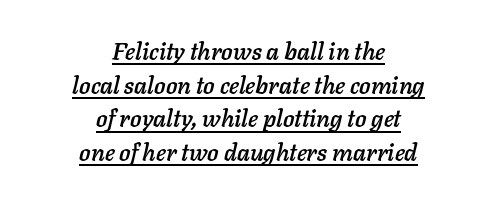
Every word sits above its own underline. The axis of the letterforms is tilted away from vertical. Does the leading feel generous? No, just average. Between one letter and the next there's only the usual sliver of space. Casual observation: everything's sitting right in the middle.
